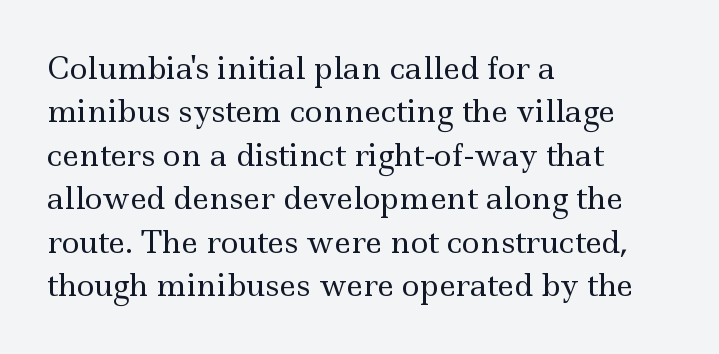
{"serif": "yes", "italic": "no", "bold": "no", "weight": "regular", "width": "wide", "x_height": "small", "monospaced": "no", "underline": "no", "align": "left", "line_spacing": "normal", "line_spacing_ratio": 1.45, "letter_spacing": "normal", "letter_spacing_em": 0.0, "glyph_px": 30}
